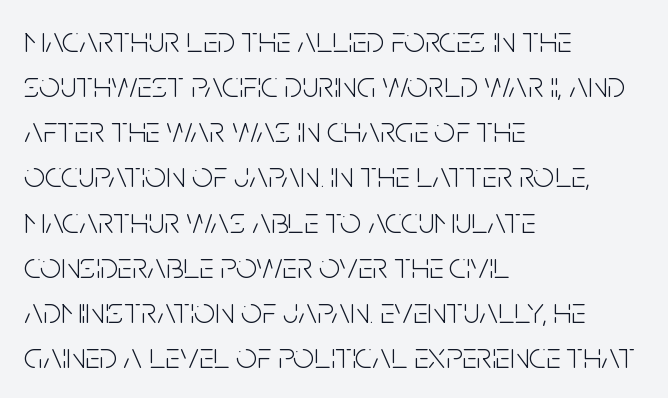
{"serif": "no", "italic": "no", "bold": "no", "weight": "light", "width": "condensed", "stroke_contrast": "low", "x_height": "large", "monospaced": "no", "underline": "no", "align": "left", "line_spacing_ratio": 1.22, "letter_spacing": "normal", "letter_spacing_em": 0.0, "glyph_px": 37}
